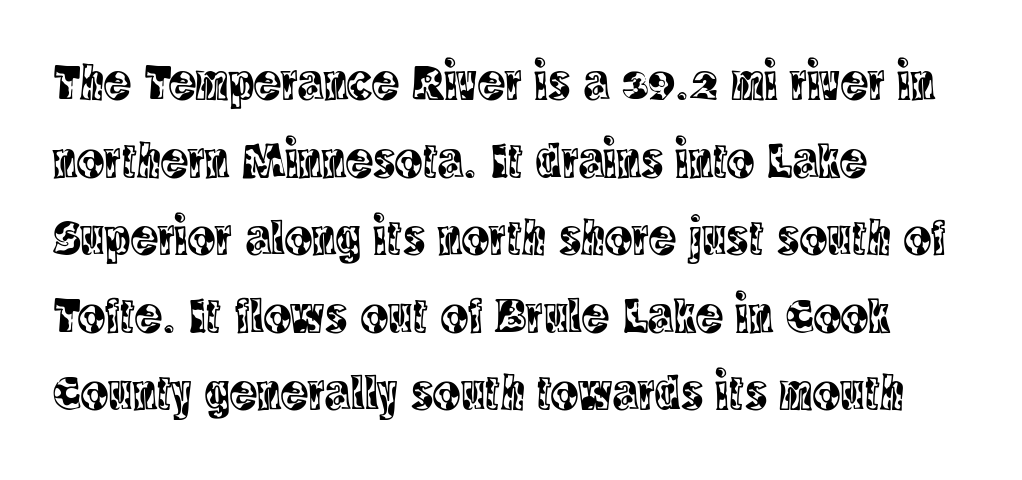
Q: Is the text italic (slanted)? A: No, it is upright.
Q: Is the typeface a serif or a sans-serif typeface? A: Serif.
Q: Is the text underlined? A: No.
Q: How is the paragraph aligned? A: Left-aligned.
Q: Is the spacing between letters normal or unusually wide? A: Normal.
Q: Is the spacing between lines tight, normal or loose? A: Normal.
Q: Width (condensed, normal, or wide)? A: Condensed.
Q: x-height? A: Large.
Q: Monospaced? A: No.
